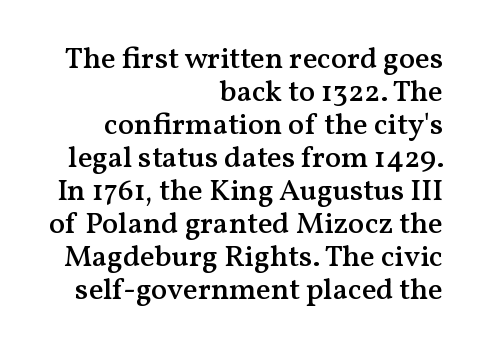
Q: Is the text bold? A: Semi-bold.
Q: Is the text italic (slanted)? A: No, it is upright.
Q: Is the typeface a serif or a sans-serif typeface? A: Serif.
Q: Is the text underlined? A: No.
Q: How is the paragraph aligned? A: Right-aligned.
Q: Is the spacing between letters normal or unusually wide? A: Normal.
Q: Is the spacing between lines tight, normal or loose? A: Tight.
Q: Width (condensed, normal, or wide)? A: Normal.
Q: Stroke contrast? A: Medium.
Q: x-height? A: Medium.
Q: Monospaced? A: No.
